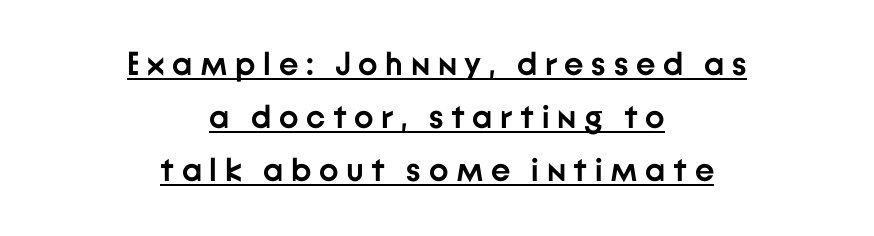
The image shows 33 px semibold sans-serif type, upright; set centered, normal line spacing (1.6x), unusually wide letter spacing (+0.23 em), underlined; low stroke contrast and a medium x-height.
